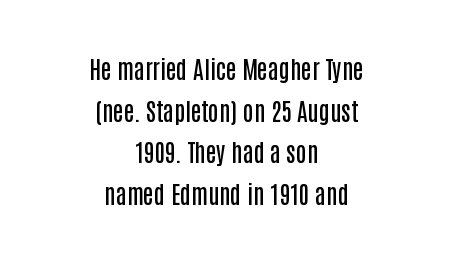
No extra tracking has been applied to these lines. Summary of weight: moderately heavy, a semibold. Is there any slant? The stems are plumb. The paragraph has two soft edges and a firm central axis.
